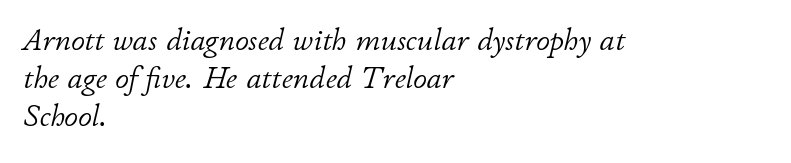
{"italic": "yes", "lean": "right", "slant_degrees": 11, "bold": "no", "weight": "light", "width": "normal", "stroke_contrast": "low", "x_height": "small", "monospaced": "no", "underline": "no", "align": "left", "line_spacing_ratio": 1.23, "letter_spacing": "normal", "letter_spacing_em": 0.0, "glyph_px": 31}
